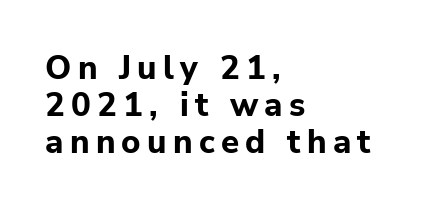
Q: Is the text bold? A: Yes.
Q: Is the text italic (slanted)? A: No, it is upright.
Q: Is the typeface a serif or a sans-serif typeface? A: Sans-serif.
Q: Is the text underlined? A: No.
Q: How is the paragraph aligned? A: Left-aligned.
Q: Is the spacing between lines tight, normal or loose? A: Tight.
Q: Width (condensed, normal, or wide)? A: Normal.
Q: Stroke contrast? A: Low.
Q: x-height? A: Medium.
Q: Monospaced? A: No.
